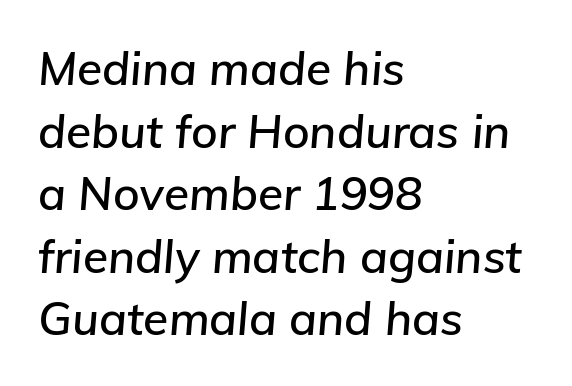
{"italic": "yes", "lean": "right", "slant_degrees": 5, "width": "normal", "stroke_contrast": "low", "x_height": "medium", "monospaced": "no", "underline": "no", "align": "left", "line_spacing": "normal", "line_spacing_ratio": 1.36, "letter_spacing": "normal", "letter_spacing_em": 0.0, "glyph_px": 46}
